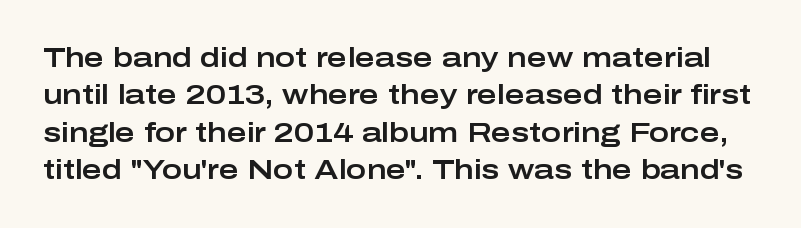
The passage shown is not underscored anywhere. What's the leading like? Ordinary, nothing unusual. The horizontal fit of the characters is conventional and even. Nope, not italic — everything's standing straight.
